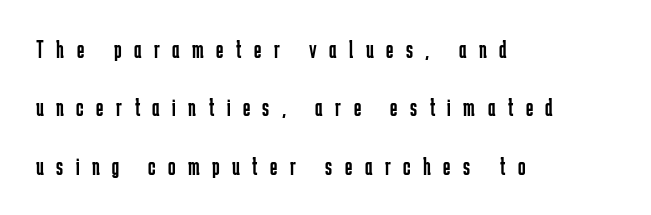
Display-style spreading of the glyphs; the letterfit is very open. No heavy texture on the line: the type isn't bold. Beneath every word, the page is bare. It's the straight-up-and-down kind of type. The designer dialed line spacing up above the default.
